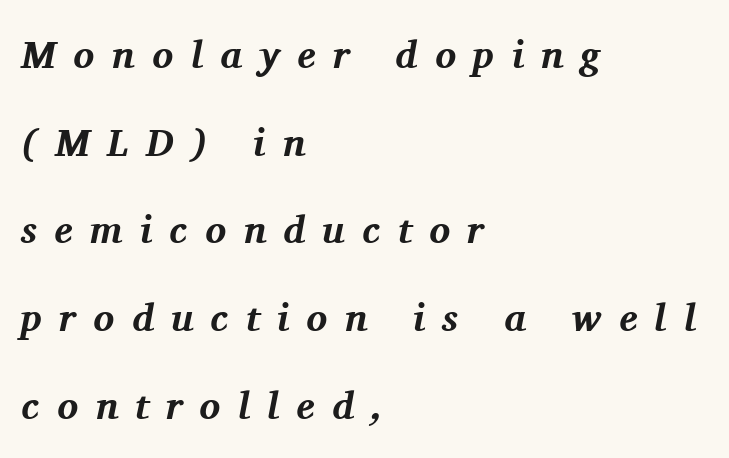
{"serif": "yes", "italic": "yes", "lean": "right", "slant_degrees": 11, "bold": "yes", "weight": "bold", "width": "normal", "stroke_contrast": "medium", "x_height": "medium", "monospaced": "no", "underline": "no", "align": "left", "line_spacing": "loose", "line_spacing_ratio": 2.25, "letter_spacing": "wide", "letter_spacing_em": 0.44, "glyph_px": 39}
